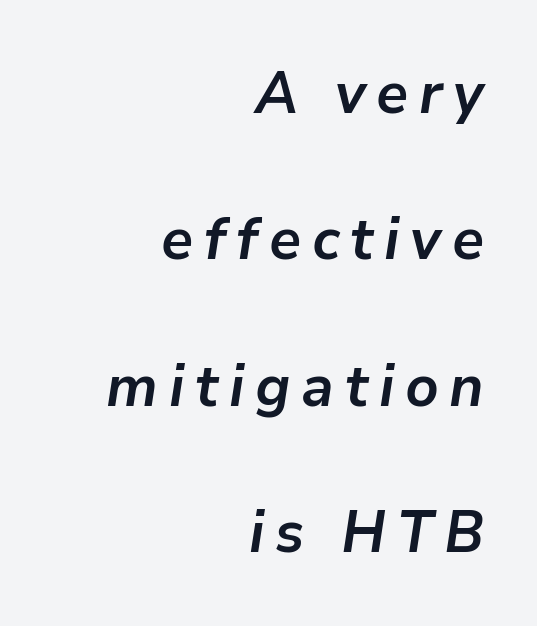
Q: Is the text bold? A: Yes.
Q: Is the text italic (slanted)? A: Yes, it leans right by about 9 degrees.
Q: Is the text underlined? A: No.
Q: How is the paragraph aligned? A: Right-aligned.
Q: Is the spacing between lines tight, normal or loose? A: Loose.
Q: Width (condensed, normal, or wide)? A: Normal.
Q: Stroke contrast? A: Low.
Q: x-height? A: Medium.
Q: Monospaced? A: No.
